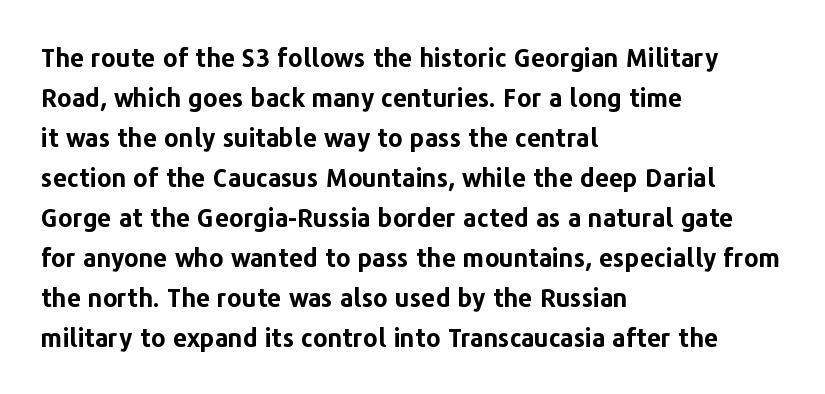
The image shows 25 px bold type, upright; set left-aligned, normal line spacing (1.6x), normal letter spacing, not underlined.
